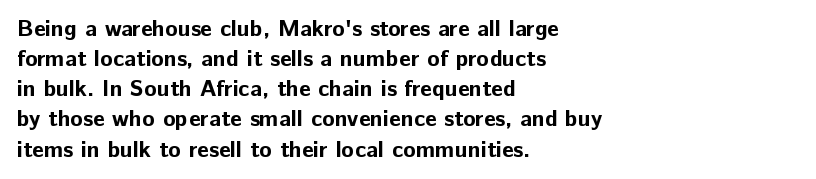
Q: Is the text bold? A: Yes.
Q: Is the text italic (slanted)? A: No, it is upright.
Q: Is the text underlined? A: No.
Q: How is the paragraph aligned? A: Left-aligned.
Q: Is the spacing between letters normal or unusually wide? A: Normal.
Q: Is the spacing between lines tight, normal or loose? A: Normal.
